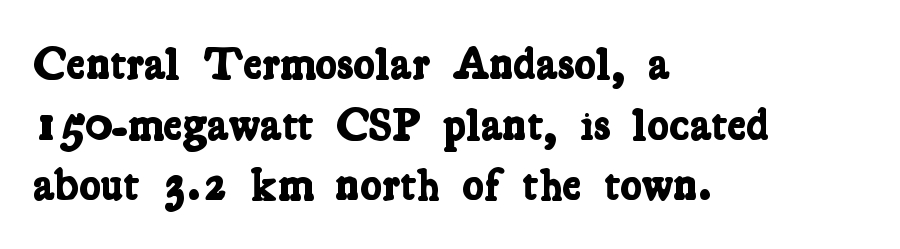
{"serif": "yes", "bold": "yes", "weight": "bold", "width": "condensed", "stroke_contrast": "low", "x_height": "medium", "monospaced": "no", "underline": "no", "align": "left", "line_spacing": "normal", "line_spacing_ratio": 1.32, "letter_spacing": "normal", "letter_spacing_em": 0.0, "glyph_px": 46}
